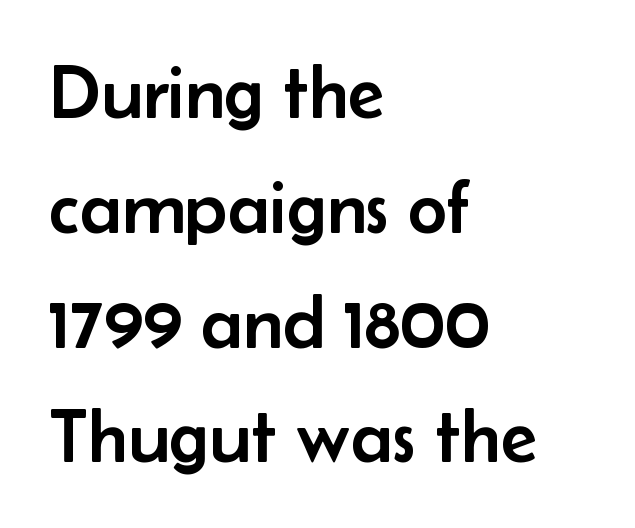
Q: Is the text italic (slanted)? A: No, it is upright.
Q: Is the typeface a serif or a sans-serif typeface? A: Sans-serif.
Q: Is the text underlined? A: No.
Q: How is the paragraph aligned? A: Left-aligned.
Q: Is the spacing between letters normal or unusually wide? A: Normal.
Q: Is the spacing between lines tight, normal or loose? A: Normal.
Q: Width (condensed, normal, or wide)? A: Normal.
Q: Stroke contrast? A: Low.
Q: x-height? A: Small.
Q: Monospaced? A: No.
